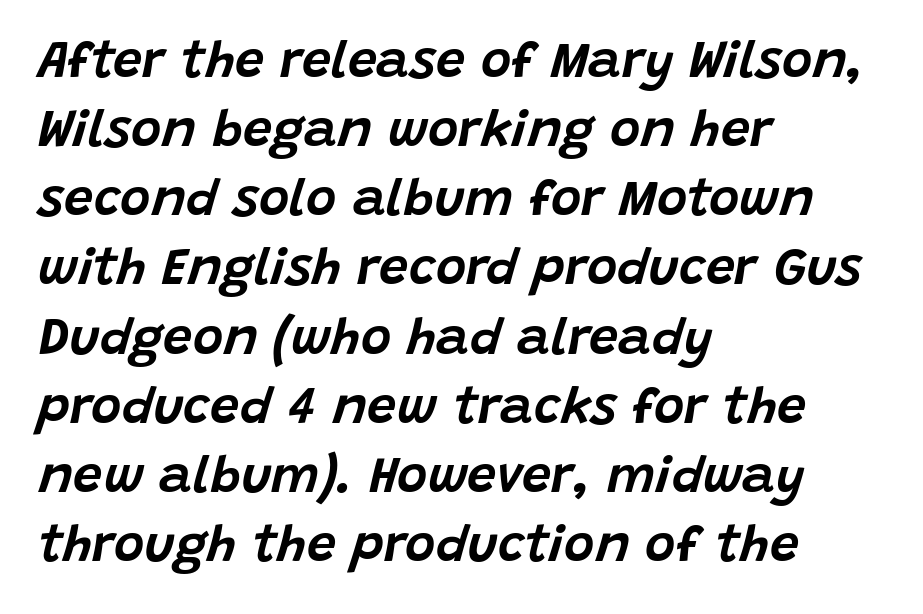
{"italic": "yes", "lean": "right", "slant_degrees": 15, "width": "normal", "stroke_contrast": "low", "x_height": "large", "monospaced": "no", "underline": "no", "align": "left", "line_spacing": "normal", "line_spacing_ratio": 1.33, "letter_spacing": "normal", "letter_spacing_em": 0.0, "glyph_px": 52}
